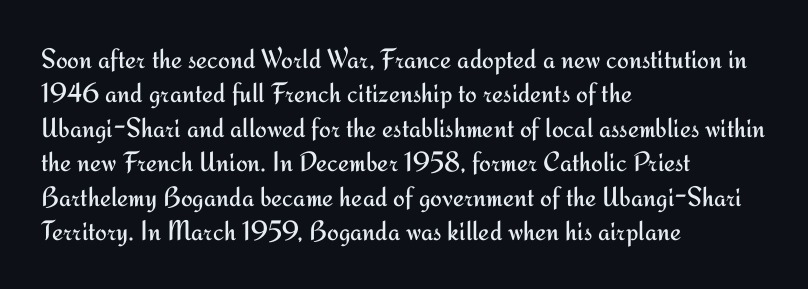
Q: Is the text bold? A: No.
Q: Is the text italic (slanted)? A: No, it is upright.
Q: Is the typeface a serif or a sans-serif typeface? A: Sans-serif.
Q: Is the text underlined? A: No.
Q: How is the paragraph aligned? A: Left-aligned.
Q: Is the spacing between letters normal or unusually wide? A: Normal.
Q: Width (condensed, normal, or wide)? A: Normal.
Q: Stroke contrast? A: Medium.
Q: x-height? A: Small.
Q: Monospaced? A: No.
